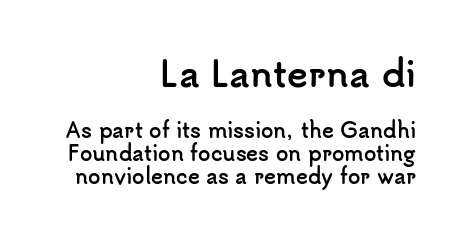
Character widths vary here, with narrow letters taking less room than wide ones. Does the weight exceed regular? Yes, all the way to bold. Is the lower block the larger one? No — the upper block carries the bigger type. Check under the words: just untouched page. Examine the stroke ends and you'll find no serifs. The lines are packed closely together with very little leading.
